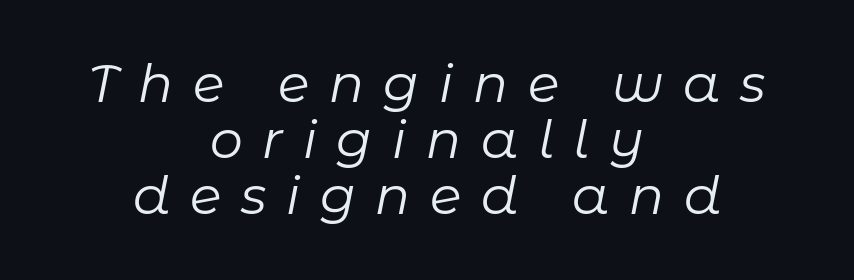
Leading: reduced. The string is rendered with underlining switched off. The face used here is proportionally spaced, like ordinary book or web type. In CSS terms this would be text-align: center.
